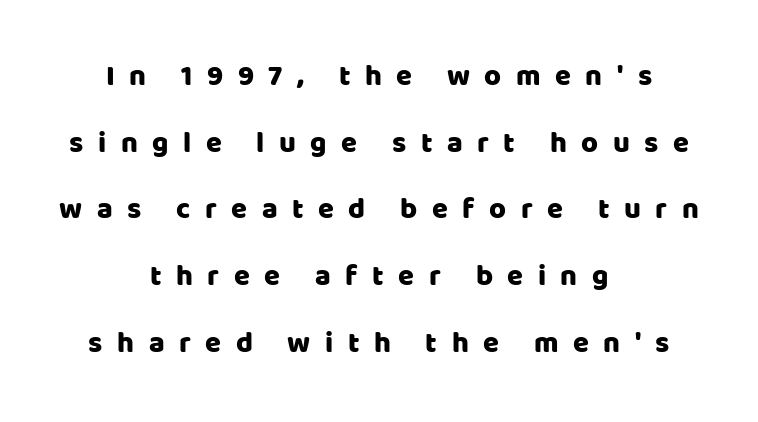
{"serif": "no", "italic": "no", "width": "normal", "stroke_contrast": "low", "x_height": "large", "monospaced": "no", "underline": "no", "align": "center", "line_spacing": "loose", "line_spacing_ratio": 2.3, "letter_spacing": "wide", "letter_spacing_em": 0.5, "glyph_px": 29}
